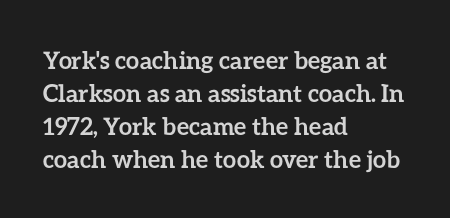
{"italic": "no", "bold": "yes", "underline": "no", "align": "left", "line_spacing": "normal", "line_spacing_ratio": 1.38, "letter_spacing": "normal", "letter_spacing_em": 0.0, "glyph_px": 24}
